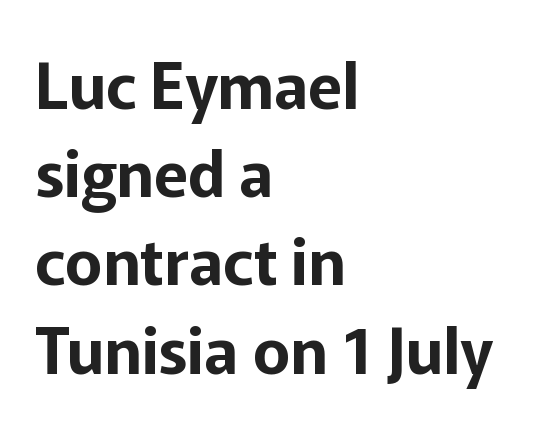
{"serif": "no", "italic": "no", "width": "normal", "stroke_contrast": "low", "x_height": "medium", "monospaced": "no", "underline": "no", "align": "left", "line_spacing": "normal", "line_spacing_ratio": 1.4, "letter_spacing": "normal", "letter_spacing_em": 0.0, "glyph_px": 63}
